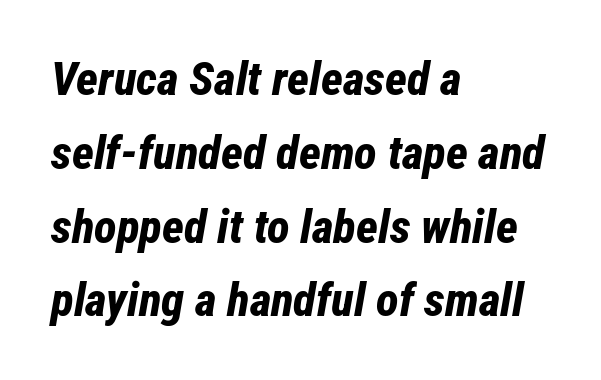
Line beginnings align vertically; line endings do not. Letter spacing: default. Weight: bold. Check the space under the baseline: it is left empty. This block has exactly the height ordinary leading produces. Character widths vary here, with narrow letters taking less room than wide ones.
